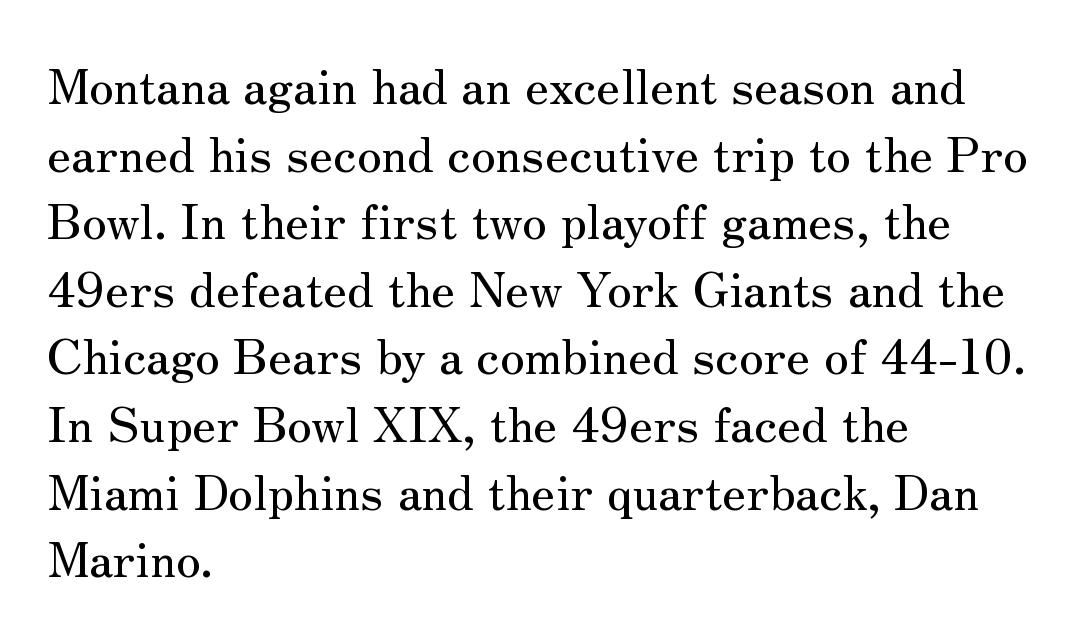
{"serif": "yes", "italic": "no", "width": "normal", "stroke_contrast": "medium", "x_height": "small", "monospaced": "no", "underline": "no", "align": "left", "line_spacing": "normal", "line_spacing_ratio": 1.38, "letter_spacing": "normal", "letter_spacing_em": 0.0, "glyph_px": 49}
